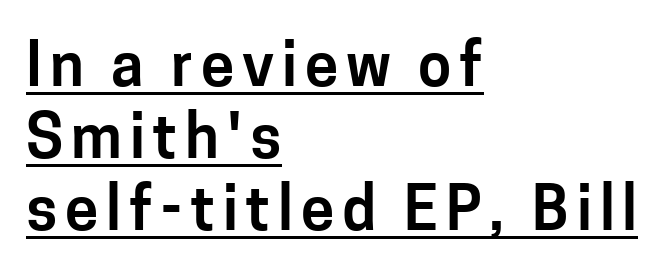
A rule runs beneath these lines of type. The lettering holds an erect, upright posture throughout. No feet cap the strokes, marking this as sans-serif type. Note the varied advance widths — an 'i' is clearly narrower than an 'm'. Every row of glyphs begins at an identical x-position on the left.
